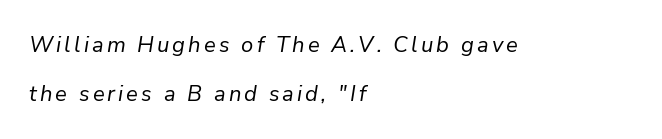
{"italic": "yes", "lean": "right", "slant_degrees": 9, "bold": "no", "underline": "no", "align": "left", "line_spacing": "loose", "line_spacing_ratio": 2.23, "glyph_px": 22}
